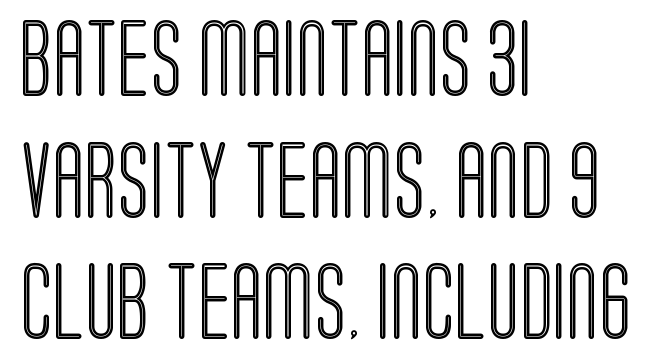
Posture: upright roman. The gaps between neighbouring characters are ordinary and unremarkable. Successive baselines arrive at the customary interval. These lines are rendered in a variable-pitch font. Line beginnings align vertically; line endings do not. Clear beneath every line of the passage.
